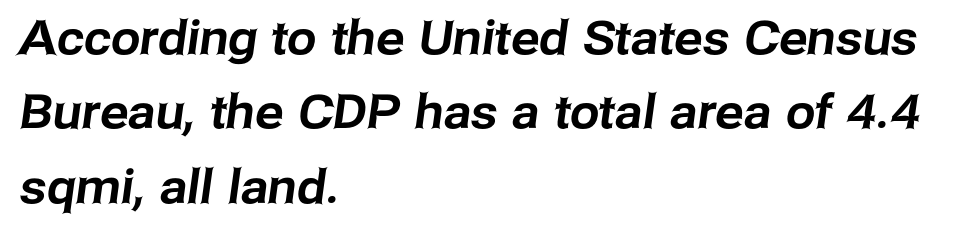
You can tell from the bare stems that sans-serif type was used. Words appear dense and cohesive because spacing is normal. The leading is moderate, giving the passage an even texture. A typesetter would call this proportional, since set widths differ per character. Caption: multi-line text, flush left, ragged right. The words here are not underlined.
